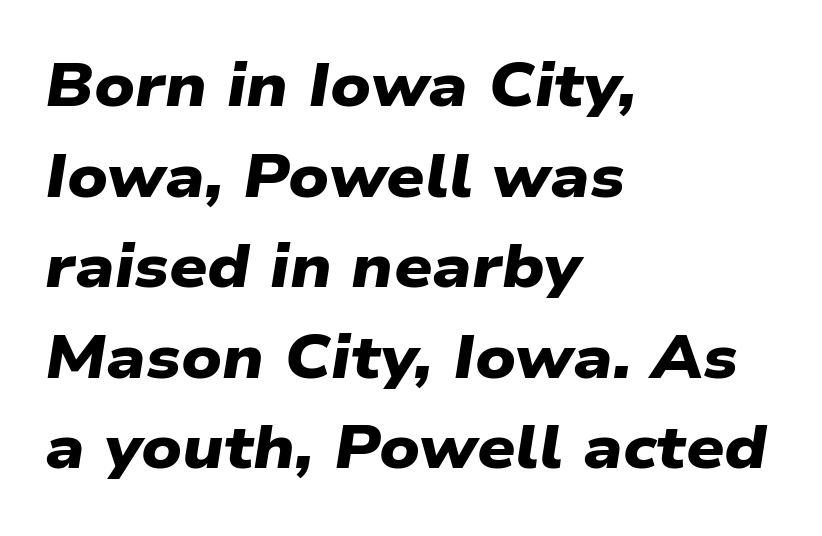
The image shows 60 px heavy, wide sans-serif type; set left-aligned, normal line spacing (1.51x), normal letter spacing, not underlined; low stroke contrast and a medium x-height.
